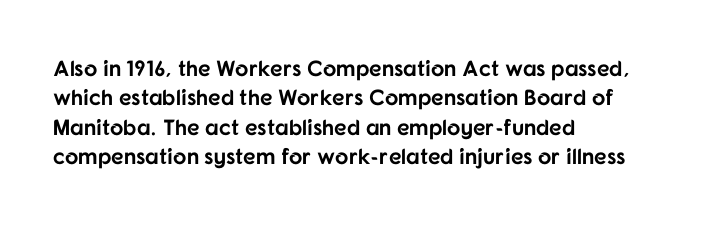
The image shows 22 px bold type, upright; set left-aligned, normal line spacing (1.33x), normal letter spacing, not underlined.
